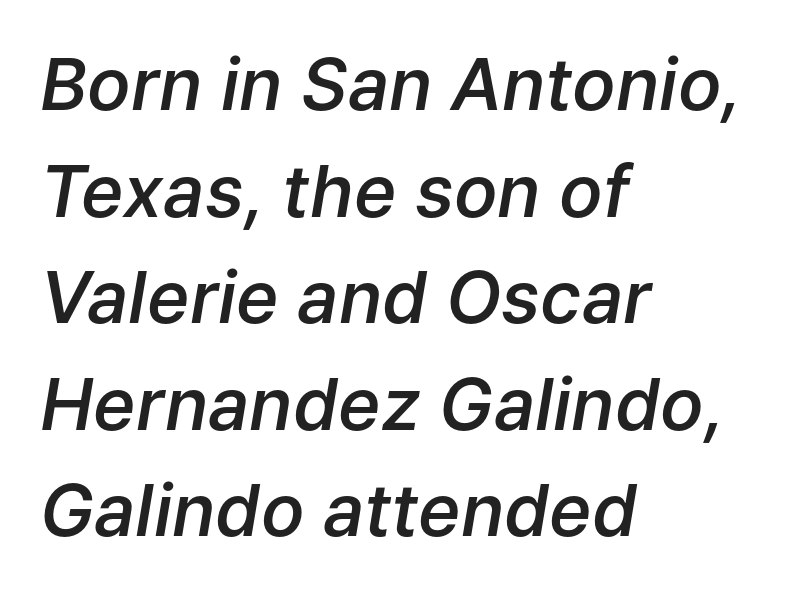
The image shows 72 px semibold type, italic (leaning right); set left-aligned, normal line spacing (1.48x), normal letter spacing, not underlined; low stroke contrast and a medium x-height.
